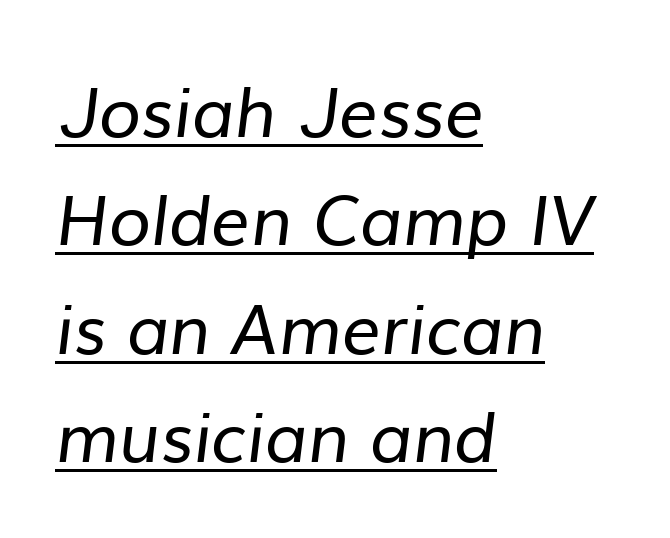
Q: Is the text bold? A: No.
Q: Is the typeface a serif or a sans-serif typeface? A: Sans-serif.
Q: Is the text underlined? A: Yes.
Q: How is the paragraph aligned? A: Left-aligned.
Q: Is the spacing between letters normal or unusually wide? A: Normal.
Q: Is the spacing between lines tight, normal or loose? A: Normal.
Q: Width (condensed, normal, or wide)? A: Normal.
Q: Stroke contrast? A: Low.
Q: x-height? A: Medium.
Q: Monospaced? A: No.
